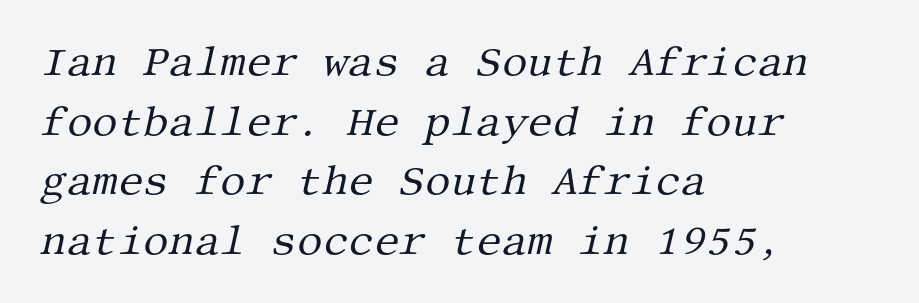
{"serif": "yes", "italic": "yes", "lean": "right", "slant_degrees": 13, "bold": "no", "weight": "regular", "width": "normal", "stroke_contrast": "medium", "x_height": "large", "underline": "no", "align": "left", "line_spacing": "normal", "line_spacing_ratio": 1.49, "letter_spacing": "normal", "letter_spacing_em": 0.0, "glyph_px": 40}
